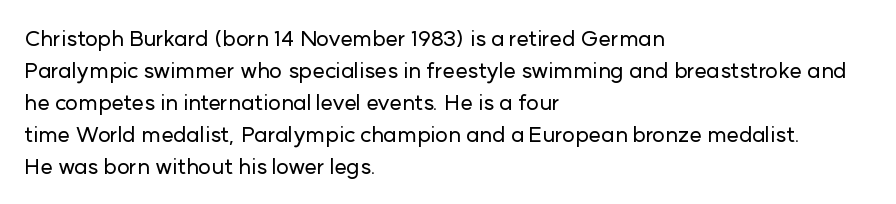
Q: Is the text italic (slanted)? A: No, it is upright.
Q: Is the text underlined? A: No.
Q: How is the paragraph aligned? A: Left-aligned.
Q: Is the spacing between letters normal or unusually wide? A: Normal.
Q: Is the spacing between lines tight, normal or loose? A: Normal.
